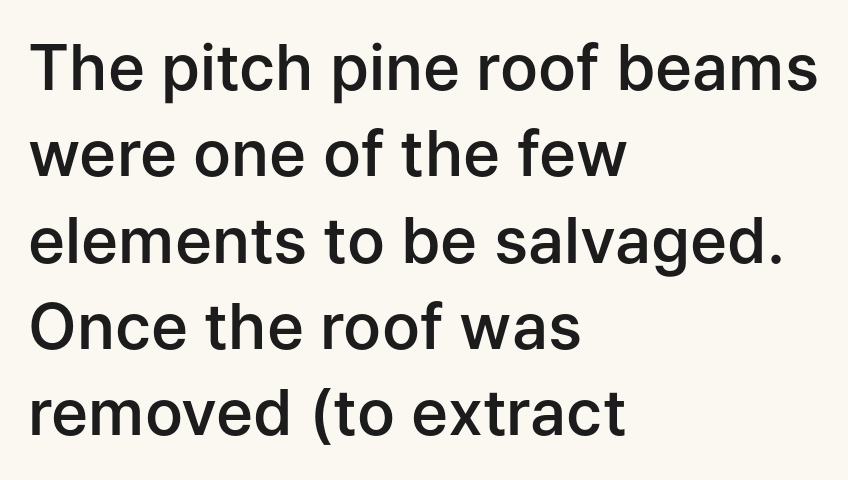
{"serif": "no", "italic": "no", "bold": "semi", "weight": "semibold", "width": "normal", "stroke_contrast": "low", "x_height": "medium", "monospaced": "no", "underline": "no", "align": "left", "line_spacing": "normal", "line_spacing_ratio": 1.37, "letter_spacing": "normal", "letter_spacing_em": 0.0, "glyph_px": 63}
